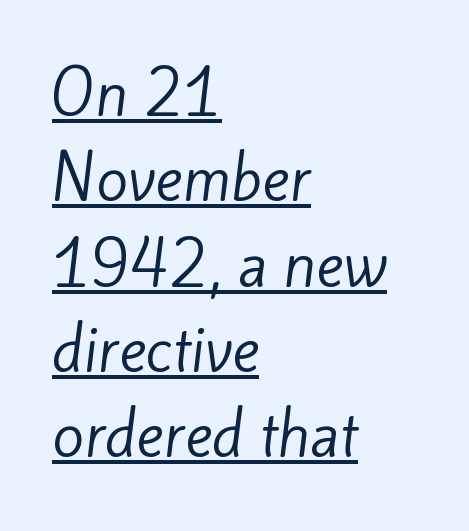
Q: Is the text bold? A: No.
Q: Is the typeface a serif or a sans-serif typeface? A: Sans-serif.
Q: Is the text underlined? A: Yes.
Q: How is the paragraph aligned? A: Left-aligned.
Q: Is the spacing between letters normal or unusually wide? A: Normal.
Q: Is the spacing between lines tight, normal or loose? A: Normal.
Q: Width (condensed, normal, or wide)? A: Normal.
Q: Stroke contrast? A: Low.
Q: x-height? A: Small.
Q: Monospaced? A: No.
